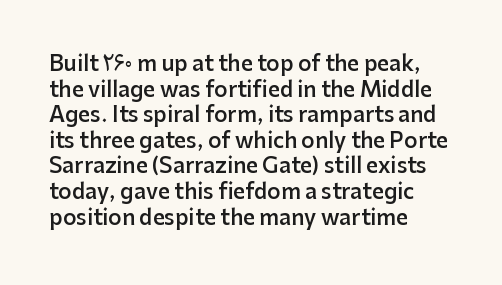
Q: Is the text bold? A: Semi-bold.
Q: Is the text italic (slanted)? A: No, it is upright.
Q: Is the text underlined? A: No.
Q: How is the paragraph aligned? A: Left-aligned.
Q: Is the spacing between letters normal or unusually wide? A: Normal.
